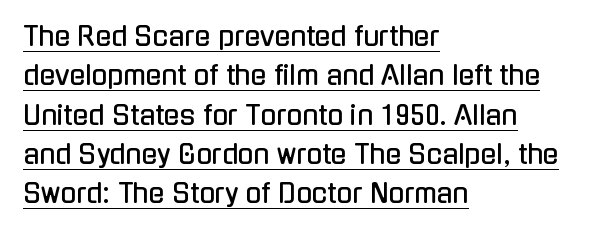
{"italic": "no", "underline": "yes", "align": "left", "line_spacing": "normal", "line_spacing_ratio": 1.51, "letter_spacing": "normal", "letter_spacing_em": 0.0, "glyph_px": 26}
